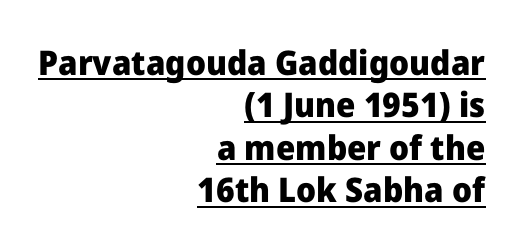
Q: Is the text bold? A: Yes.
Q: Is the text italic (slanted)? A: No, it is upright.
Q: Is the typeface a serif or a sans-serif typeface? A: Sans-serif.
Q: Is the text underlined? A: Yes.
Q: How is the paragraph aligned? A: Right-aligned.
Q: Is the spacing between letters normal or unusually wide? A: Normal.
Q: Is the spacing between lines tight, normal or loose? A: Normal.
Q: Width (condensed, normal, or wide)? A: Normal.
Q: Stroke contrast? A: Low.
Q: x-height? A: Medium.
Q: Monospaced? A: No.
